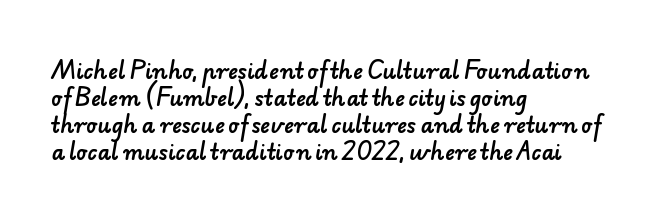
{"underline": "no", "align": "left", "line_spacing": "normal", "line_spacing_ratio": 1.28, "letter_spacing": "normal", "letter_spacing_em": 0.0, "glyph_px": 21}
